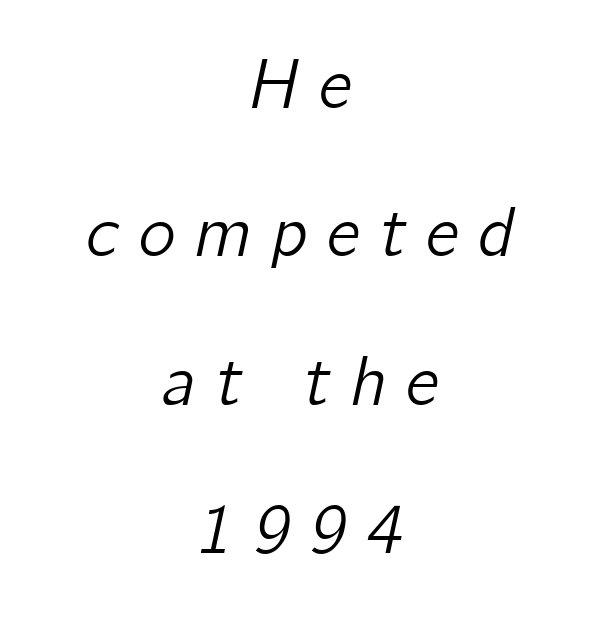
Q: Is the text italic (slanted)? A: Yes, it leans right by about 12 degrees.
Q: Is the text underlined? A: No.
Q: How is the paragraph aligned? A: Centered.
Q: Is the spacing between letters normal or unusually wide? A: Unusually wide.
Q: Is the spacing between lines tight, normal or loose? A: Loose.
Q: Width (condensed, normal, or wide)? A: Normal.
Q: Stroke contrast? A: Low.
Q: x-height? A: Medium.
Q: Monospaced? A: No.
